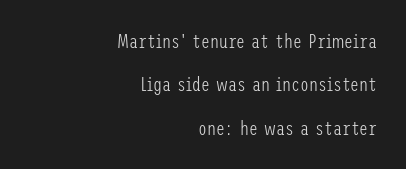
This sample uses plain, unmodified letter spacing. Posture: upright roman. Anything drawn beneath the words? Only blank space. In terms of leading, this rendering errs on the spacious side.
